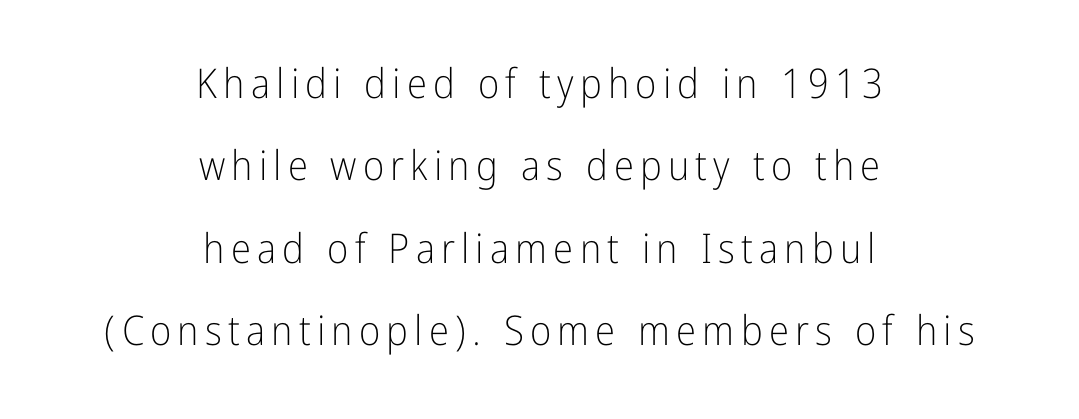
Q: Is the text bold? A: No.
Q: Is the text italic (slanted)? A: No, it is upright.
Q: Is the typeface a serif or a sans-serif typeface? A: Sans-serif.
Q: Is the text underlined? A: No.
Q: How is the paragraph aligned? A: Centered.
Q: Is the spacing between lines tight, normal or loose? A: Loose.
Q: Width (condensed, normal, or wide)? A: Condensed.
Q: Stroke contrast? A: Low.
Q: x-height? A: Medium.
Q: Monospaced? A: No.
